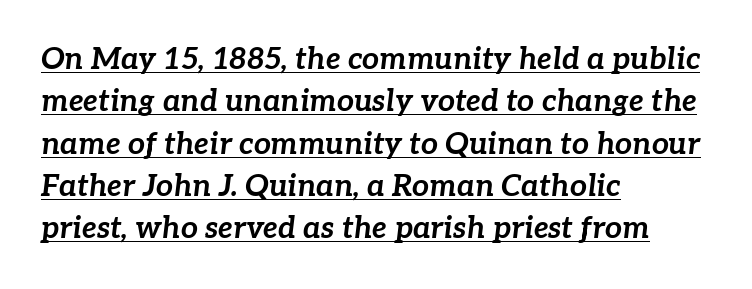
{"italic": "yes", "lean": "right", "slant_degrees": 7, "bold": "yes", "weight": "bold", "width": "normal", "stroke_contrast": "low", "x_height": "medium", "monospaced": "no", "underline": "yes", "align": "left", "line_spacing": "normal", "line_spacing_ratio": 1.41, "letter_spacing": "normal", "letter_spacing_em": 0.0, "glyph_px": 30}
